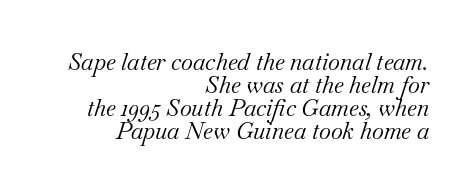
Q: Is the text bold? A: No.
Q: Is the text italic (slanted)? A: Yes, it leans right by about 18 degrees.
Q: Is the text underlined? A: No.
Q: How is the paragraph aligned? A: Right-aligned.
Q: Is the spacing between letters normal or unusually wide? A: Normal.
Q: Is the spacing between lines tight, normal or loose? A: Tight.
